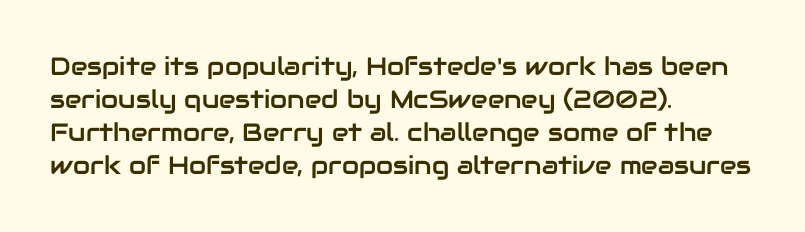
The image shows 25 px text type, upright; set left-aligned, normal line spacing (1.32x), normal letter spacing, not underlined.
